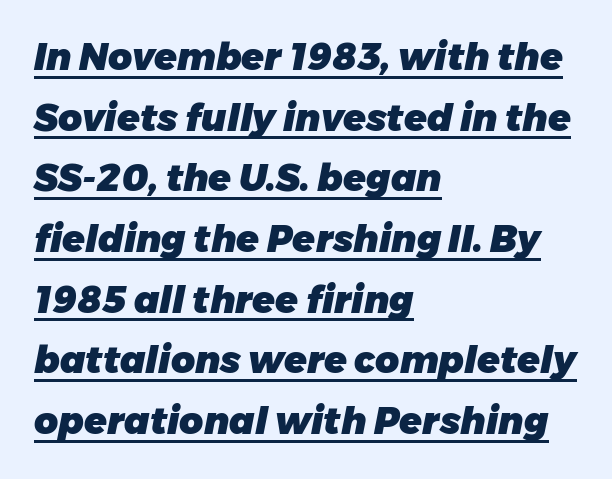
Reading down the block, your eye returns to a fixed left position each line. A baseline rule has been typeset under these characters. The tracking reads as untouched default to a designer's eye. Look at the stroke-to-counter ratio: heavy, a bold. Note the varied advance widths — an 'i' is clearly narrower than an 'm'. One glance says typical: line gaps are just what's usual.
